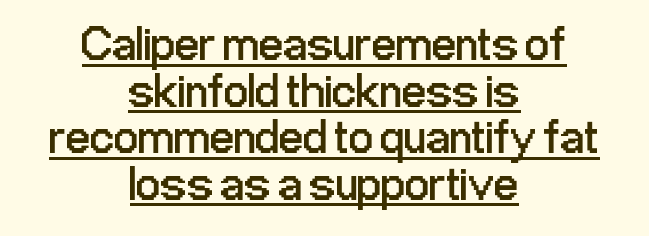
Q: Is the text bold? A: No.
Q: Is the text italic (slanted)? A: No, it is upright.
Q: Is the typeface a serif or a sans-serif typeface? A: Sans-serif.
Q: Is the text underlined? A: Yes.
Q: How is the paragraph aligned? A: Centered.
Q: Is the spacing between letters normal or unusually wide? A: Normal.
Q: Is the spacing between lines tight, normal or loose? A: Tight.
Q: Width (condensed, normal, or wide)? A: Condensed.
Q: Stroke contrast? A: Low.
Q: x-height? A: Medium.
Q: Monospaced? A: No.
